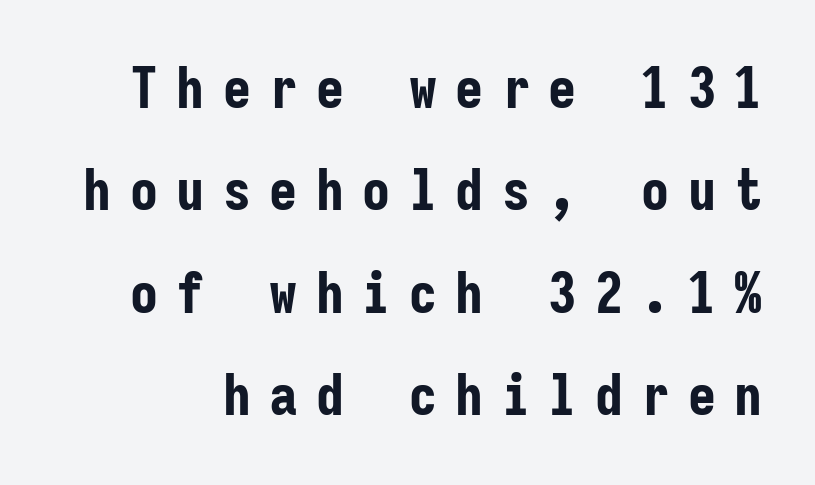
The image shows 56 px bold, condensed sans-serif type, upright, monospaced; set line spacing 1.83x, unusually wide letter spacing (+0.33 em), not underlined; low stroke contrast and a medium x-height.
